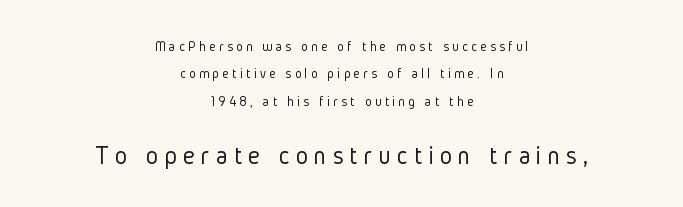
The image shows 26 px text type, upright; set centered, loose line spacing (1.95x), unusually wide letter spacing (+0.24 em), not underlined; the second (bottom) block is 1.86x larger.
